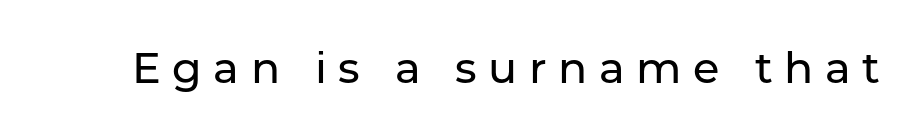
Q: Is the text italic (slanted)? A: No, it is upright.
Q: Is the typeface a serif or a sans-serif typeface? A: Sans-serif.
Q: Is the text underlined? A: No.
Q: Is the spacing between letters normal or unusually wide? A: Unusually wide.
Q: Width (condensed, normal, or wide)? A: Normal.
Q: Stroke contrast? A: Low.
Q: x-height? A: Medium.
Q: Monospaced? A: No.
